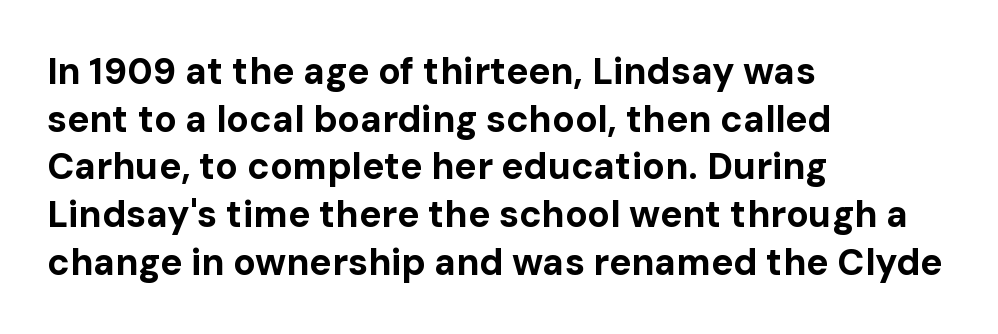
The image shows 37 px bold sans-serif type, upright; set left-aligned, normal line spacing (1.29x), normal letter spacing, not underlined; low stroke contrast and a medium x-height.
